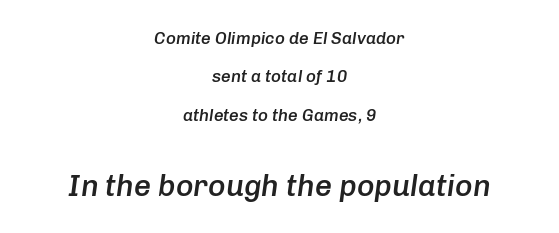
Q: Is the text bold? A: Semi-bold.
Q: Is the text italic (slanted)? A: Yes, it leans right by about 8 degrees.
Q: Is the text underlined? A: No.
Q: How is the paragraph aligned? A: Centered.
Q: Is the spacing between letters normal or unusually wide? A: Normal.
Q: Is the spacing between lines tight, normal or loose? A: Loose.
Q: Which block of text is set in a larger size, the first (top) or the second (bottom)? A: The second (bottom) one.
Q: Width (condensed, normal, or wide)? A: Normal.
Q: Stroke contrast? A: Low.
Q: x-height? A: Medium.
Q: Monospaced? A: No.
